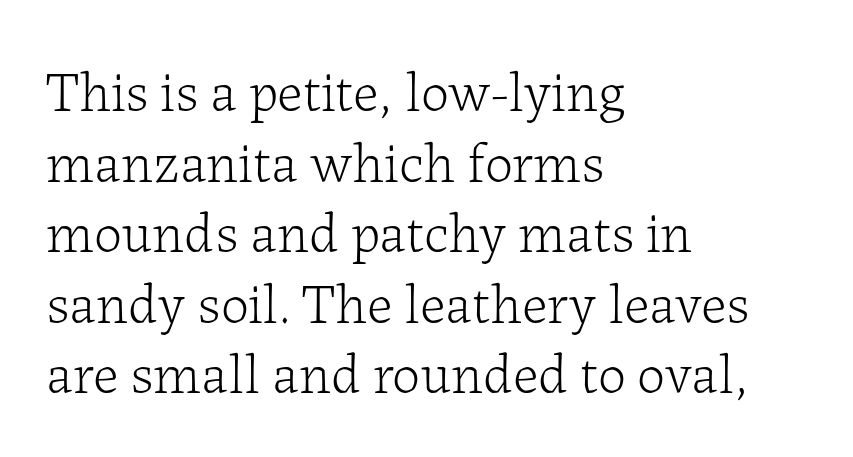
Bold? No — there's no thickening of the strokes. You can tell from the footed stems that serif type was used. A typesetter would call this proportional, since set widths differ per character. Posture: straight, roman, zero tilt. Characters follow at the spacing the type designer built in.
